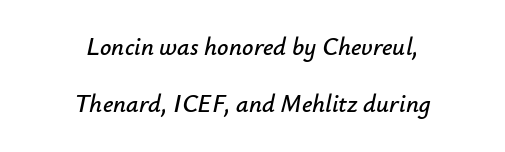
Q: Is the text italic (slanted)? A: Yes, it leans right by about 12 degrees.
Q: Is the text underlined? A: No.
Q: How is the paragraph aligned? A: Centered.
Q: Is the spacing between letters normal or unusually wide? A: Normal.
Q: Is the spacing between lines tight, normal or loose? A: Loose.
